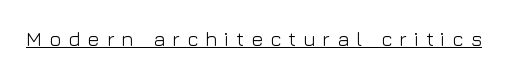
Vertical stems look standard width or narrower in stroke. Emphasis is given by a line drawn under the lettering. A typesetter would call this heavily tracked-out type. Vertical strokes here are truly vertical.
